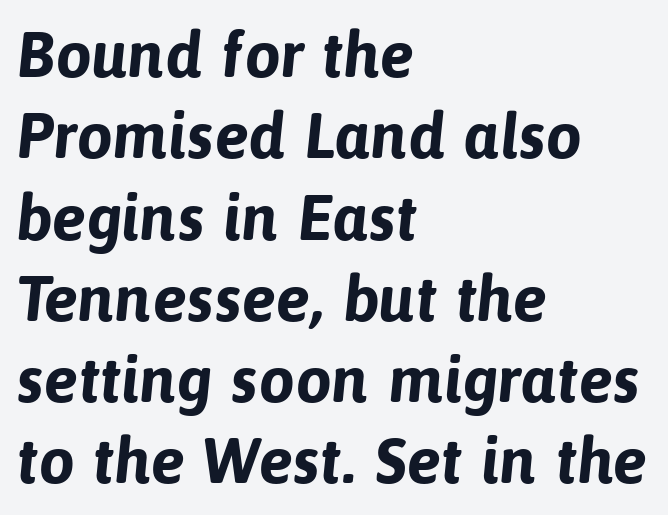
{"serif": "no", "bold": "yes", "weight": "bold", "width": "normal", "stroke_contrast": "low", "x_height": "medium", "monospaced": "no", "underline": "no", "align": "left", "line_spacing": "normal", "line_spacing_ratio": 1.27, "letter_spacing": "normal", "letter_spacing_em": 0.0, "glyph_px": 64}
